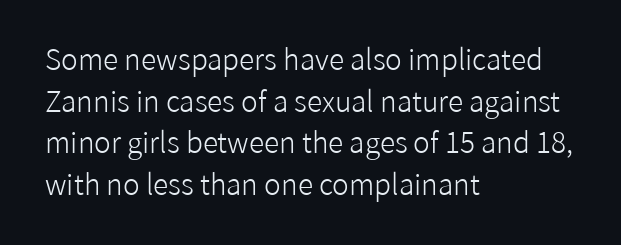
Proportional: the letters do not fall into vertical columns. Grotesque or geometric, the face here clearly has no serifs. How are the letters spaced? Ordinarily, with no added tracking. How would I describe the line gaps? Plain and ordinary.
